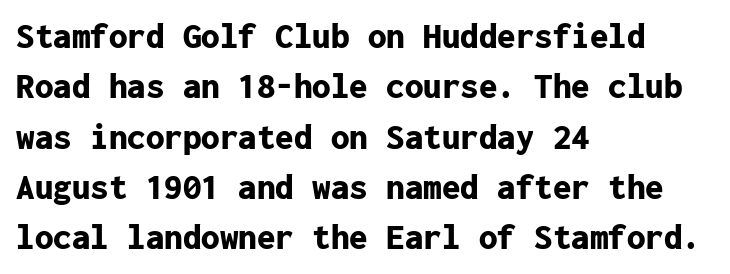
{"serif": "no", "italic": "no", "bold": "yes", "weight": "bold", "width": "normal", "stroke_contrast": "low", "x_height": "medium", "monospaced": "yes", "underline": "no", "align": "left", "line_spacing": "normal", "line_spacing_ratio": 1.36, "letter_spacing": "normal", "letter_spacing_em": 0.0, "glyph_px": 37}
